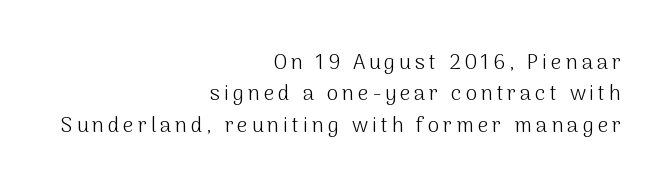
Normally led — the rows are evenly, conventionally spaced. The typeface has the unassuming heft of standard copy or less. Ordinary non-slanted type is in use. The rendering anchors every line to the right-hand side. Underlining? Definitely not there.
